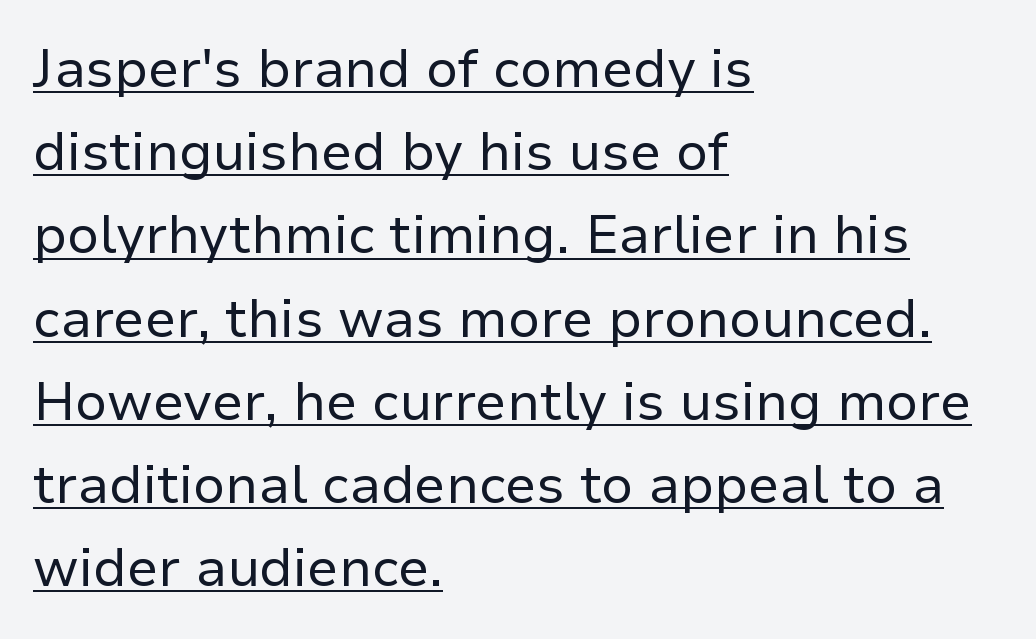
{"serif": "no", "italic": "no", "bold": "no", "weight": "regular", "width": "normal", "stroke_contrast": "low", "x_height": "medium", "monospaced": "no", "underline": "yes", "align": "left", "line_spacing": "normal", "line_spacing_ratio": 1.57, "letter_spacing": "normal", "letter_spacing_em": 0.0, "glyph_px": 53}
